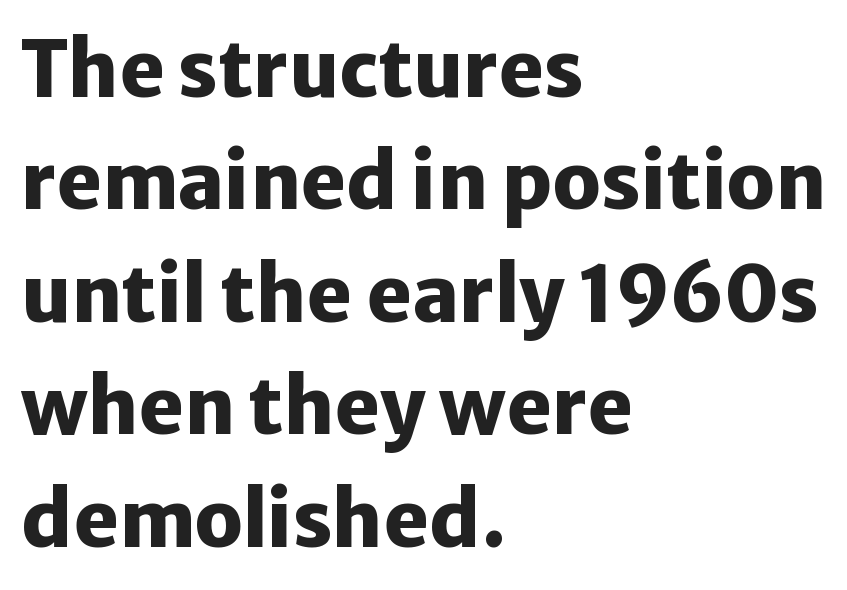
Q: Is the text bold? A: Yes.
Q: Is the text italic (slanted)? A: No, it is upright.
Q: Is the typeface a serif or a sans-serif typeface? A: Sans-serif.
Q: Is the text underlined? A: No.
Q: How is the paragraph aligned? A: Left-aligned.
Q: Is the spacing between letters normal or unusually wide? A: Normal.
Q: Is the spacing between lines tight, normal or loose? A: Normal.
Q: Width (condensed, normal, or wide)? A: Normal.
Q: Stroke contrast? A: Low.
Q: x-height? A: Medium.
Q: Monospaced? A: No.
